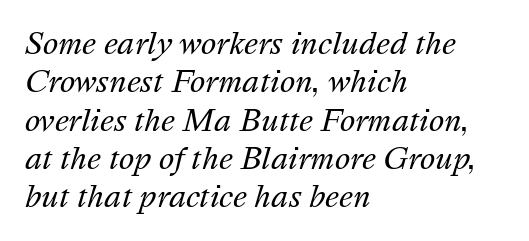
Q: Is the text bold? A: No.
Q: Is the text italic (slanted)? A: Yes, it leans right by about 16 degrees.
Q: Is the text underlined? A: No.
Q: How is the paragraph aligned? A: Left-aligned.
Q: Is the spacing between letters normal or unusually wide? A: Normal.
Q: Is the spacing between lines tight, normal or loose? A: Normal.
Q: Width (condensed, normal, or wide)? A: Normal.
Q: Stroke contrast? A: Medium.
Q: x-height? A: Medium.
Q: Monospaced? A: No.
